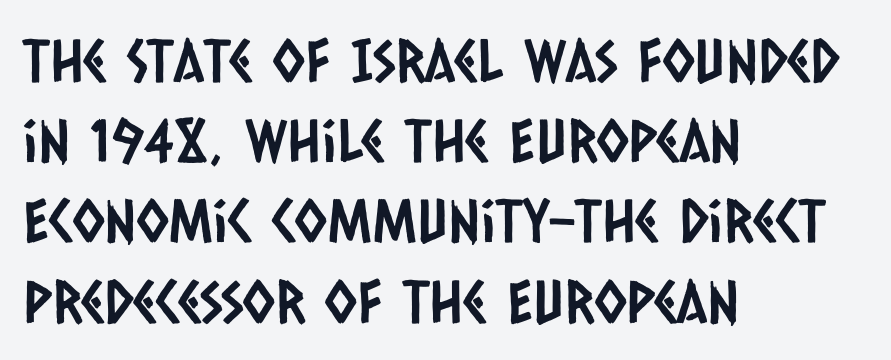
Q: Is the typeface a serif or a sans-serif typeface? A: Sans-serif.
Q: Is the text underlined? A: No.
Q: How is the paragraph aligned? A: Left-aligned.
Q: Is the spacing between letters normal or unusually wide? A: Normal.
Q: Is the spacing between lines tight, normal or loose? A: Normal.
Q: Width (condensed, normal, or wide)? A: Condensed.
Q: Stroke contrast? A: Low.
Q: x-height? A: Large.
Q: Monospaced? A: No.
